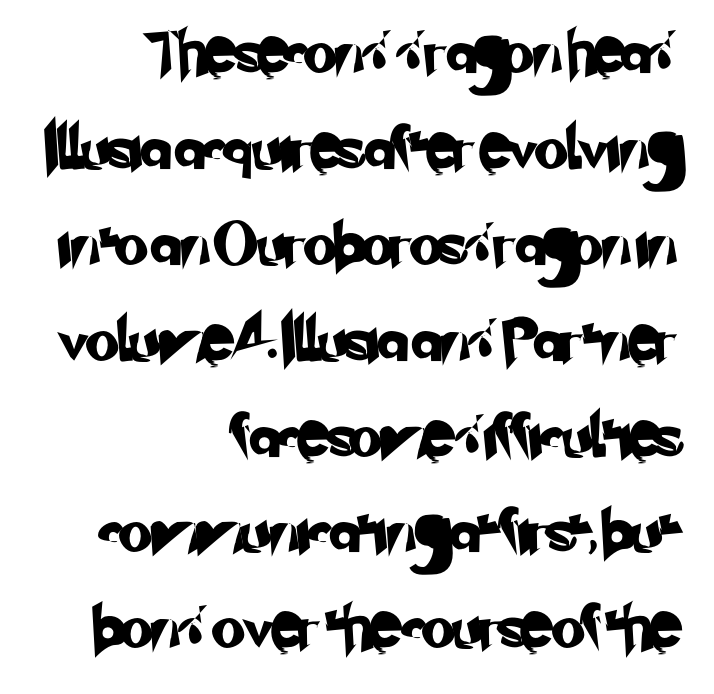
Check the space under the baseline: it is left empty. Stroke terminals: plain, sans-serif. Students, observe: this is what heavily led, spacious text looks like. These lines are set flush right with a ragged left edge.
